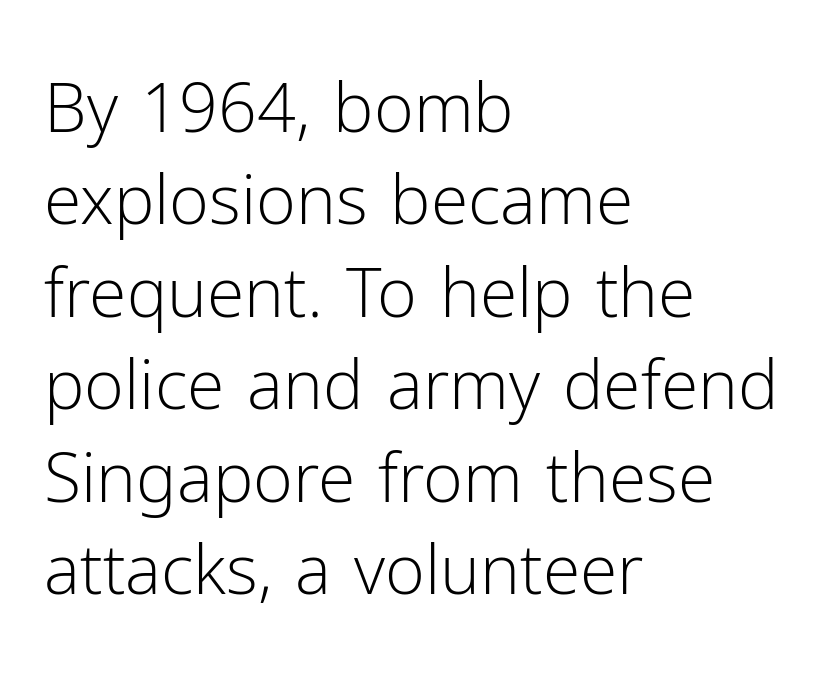
{"serif": "no", "italic": "no", "bold": "no", "weight": "light", "width": "normal", "stroke_contrast": "low", "x_height": "medium", "monospaced": "no", "underline": "no", "align": "left", "line_spacing": "normal", "line_spacing_ratio": 1.36, "letter_spacing": "normal", "letter_spacing_em": 0.0, "glyph_px": 68}
